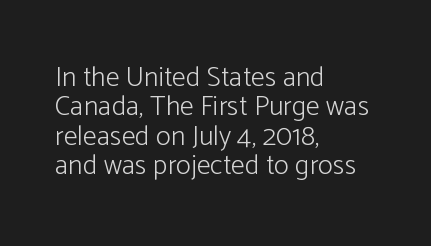
{"serif": "no", "italic": "no", "bold": "no", "weight": "light", "width": "normal", "stroke_contrast": "low", "x_height": "medium", "monospaced": "no", "underline": "no", "align": "left", "line_spacing": "tight", "line_spacing_ratio": 1.05, "letter_spacing": "normal", "letter_spacing_em": 0.0, "glyph_px": 28}
